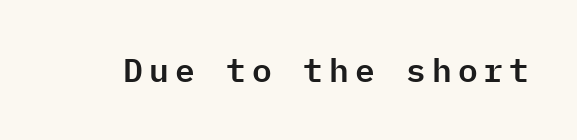
The passage shown is typed in a monospace face where columns stay perfectly aligned. Serifs: no, the terminals of the letterforms are clean. Honestly, there is no underline to notice here at all. Style check: upright.
